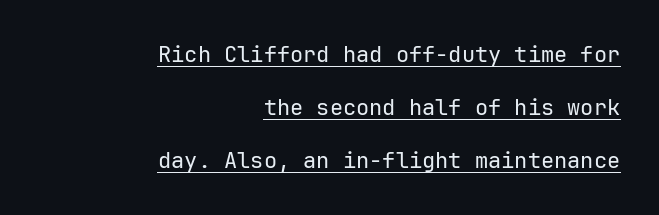
Widely set lines give the paragraph a tall, airy silhouette. The weight would be labelled regular, book, light, or lighter still. Somebody hit Ctrl+U on this one — the words are underlined. Each word holds together tightly as a unit, with standard inter-letter gaps. The lettering stays uniformly vertical, giving the passage a roman look.
